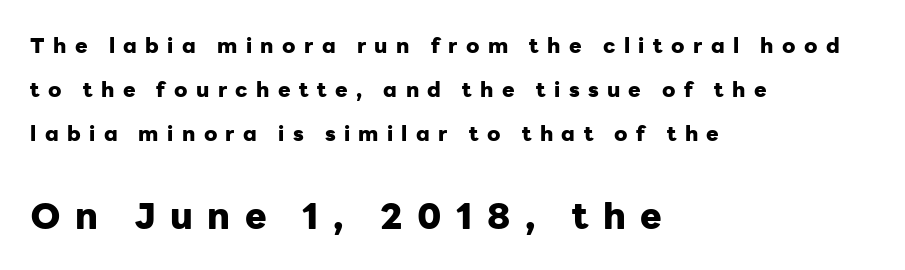
Q: Is the text bold? A: Yes.
Q: Is the text italic (slanted)? A: No, it is upright.
Q: Is the typeface a serif or a sans-serif typeface? A: Sans-serif.
Q: Is the text underlined? A: No.
Q: How is the paragraph aligned? A: Left-aligned.
Q: Is the spacing between letters normal or unusually wide? A: Unusually wide.
Q: Is the spacing between lines tight, normal or loose? A: Loose.
Q: Which block of text is set in a larger size, the first (top) or the second (bottom)? A: The second (bottom) one.
Q: Width (condensed, normal, or wide)? A: Normal.
Q: Stroke contrast? A: Low.
Q: x-height? A: Medium.
Q: Monospaced? A: No.
